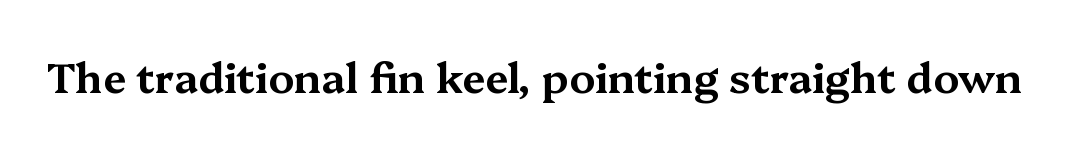
The image shows 41 px wide serif type, upright; set normal letter spacing, not underlined; medium stroke contrast and a medium x-height.
